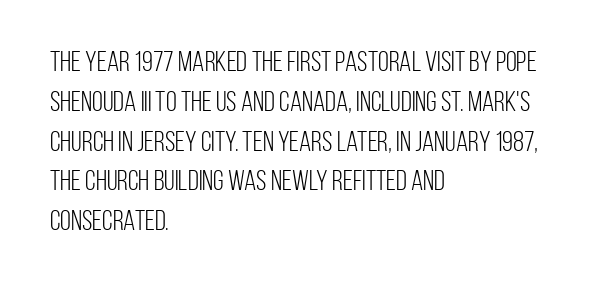
Q: Is the text bold? A: No.
Q: Is the text italic (slanted)? A: No, it is upright.
Q: Is the typeface a serif or a sans-serif typeface? A: Sans-serif.
Q: Is the text underlined? A: No.
Q: How is the paragraph aligned? A: Left-aligned.
Q: Is the spacing between letters normal or unusually wide? A: Normal.
Q: Is the spacing between lines tight, normal or loose? A: Normal.
Q: Width (condensed, normal, or wide)? A: Condensed.
Q: Stroke contrast? A: Low.
Q: x-height? A: Large.
Q: Monospaced? A: No.
